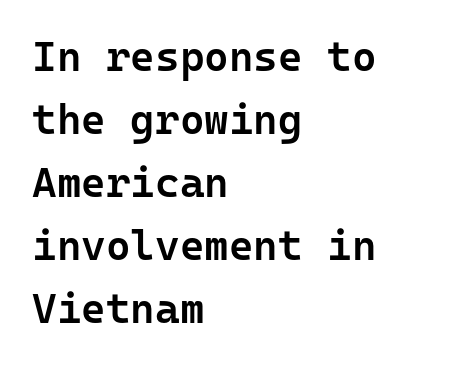
Q: Is the text bold? A: Semi-bold.
Q: Is the text italic (slanted)? A: No, it is upright.
Q: Is the typeface a serif or a sans-serif typeface? A: Sans-serif.
Q: Is the text underlined? A: No.
Q: How is the paragraph aligned? A: Left-aligned.
Q: Is the spacing between letters normal or unusually wide? A: Normal.
Q: Is the spacing between lines tight, normal or loose? A: Normal.
Q: Width (condensed, normal, or wide)? A: Normal.
Q: Stroke contrast? A: Low.
Q: x-height? A: Medium.
Q: Monospaced? A: Yes.
